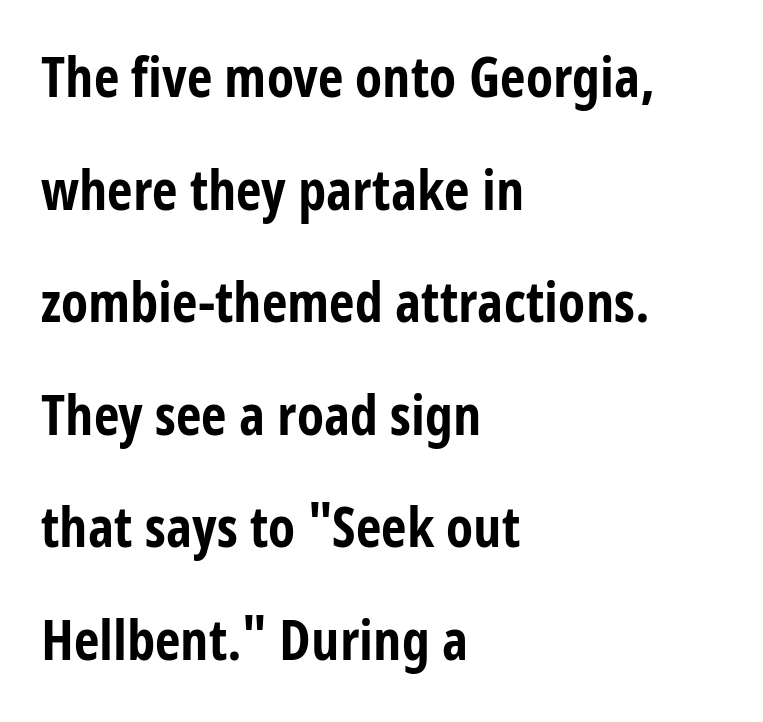
The image shows 56 px bold, condensed sans-serif type, upright; set left-aligned, loose line spacing (2.01x), normal letter spacing, not underlined; low stroke contrast and a large x-height.
